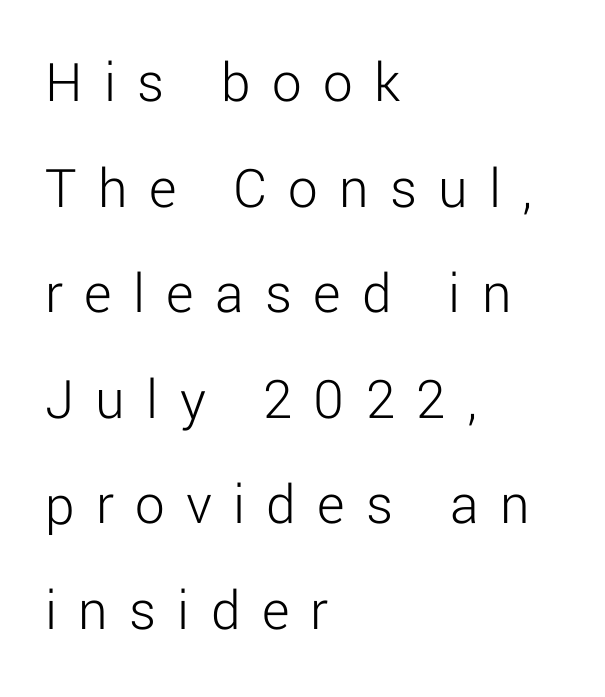
Spacing between characters has been opened up far beyond the box default. Observe the absence of serifs on each vertical stroke in this sample. Does the copy run flush right? No — it runs flush left. The strip under each line holds only bare page.
